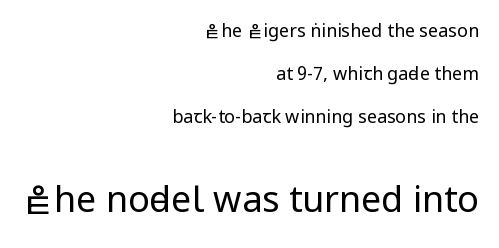
{"serif": "no", "italic": "no", "bold": "no", "weight": "regular", "width": "condensed", "stroke_contrast": "low", "underline": "no", "align": "right", "line_spacing": "loose", "line_spacing_ratio": 2.4, "letter_spacing": "normal", "letter_spacing_em": 0.0, "larger_block": "second", "size_ratio": 2.0, "glyph_px": 36}
